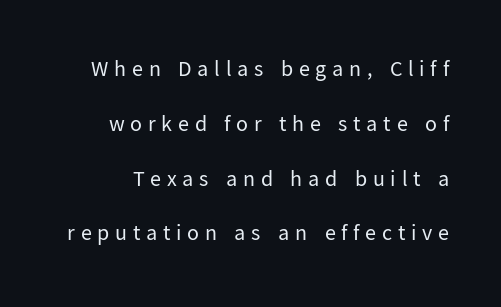
{"italic": "no", "bold": "no", "underline": "no", "line_spacing": "loose", "line_spacing_ratio": 2.49, "letter_spacing": "wide", "letter_spacing_em": 0.26, "glyph_px": 22}
